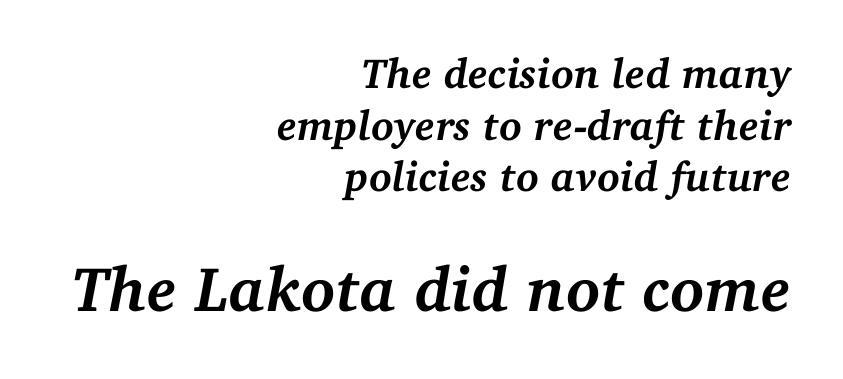
Character widths vary here, with narrow letters taking less room than wide ones. Between these two stacked blocks, the lower one wins on size. Nobody touched the tracking dial on this one. A dark, heavy texture on the line: the type is bold.
